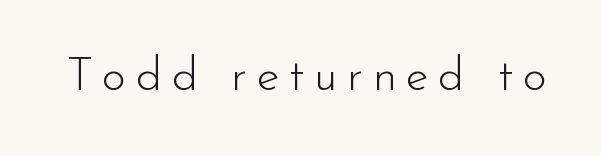
{"serif": "no", "italic": "no", "bold": "no", "weight": "light", "width": "normal", "stroke_contrast": "low", "x_height": "small", "monospaced": "no", "underline": "no", "letter_spacing": "wide", "letter_spacing_em": 0.2, "glyph_px": 47}
